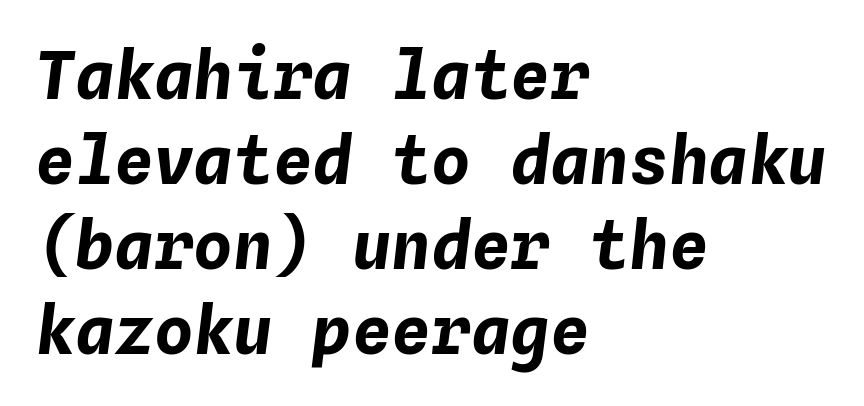
{"italic": "yes", "lean": "right", "slant_degrees": 4, "bold": "yes", "weight": "bold", "width": "normal", "stroke_contrast": "low", "x_height": "medium", "monospaced": "yes", "underline": "no", "align": "left", "line_spacing": "normal", "line_spacing_ratio": 1.29, "letter_spacing": "normal", "letter_spacing_em": 0.0, "glyph_px": 66}
